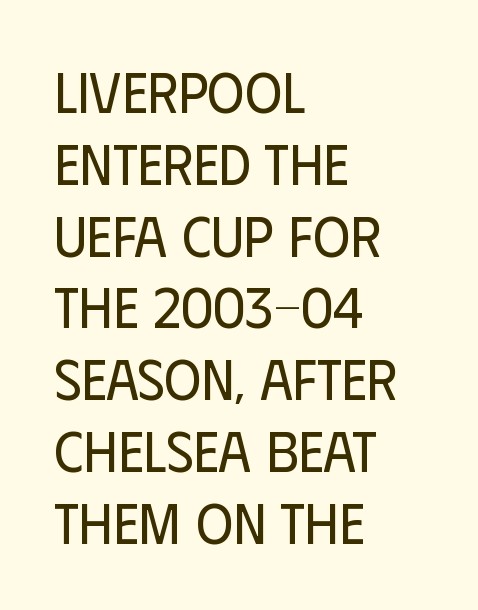
Proportional: the letters do not fall into vertical columns. Each line starts at the same left margin while the right side varies. Successive baselines arrive at the customary interval. Is the stroke heavy? The answer is a plain regular-or-lighter.
